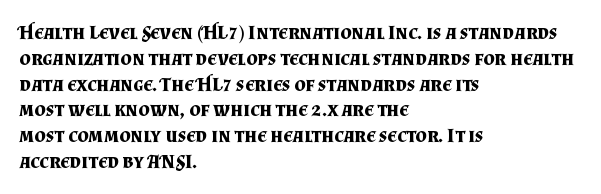
A typesetter would call this zero additional tracking. A classic flush-left, rag-right setting is used for this passage. The letters stand upright; this is a roman face. The glyphs are unaccompanied by any horizontal stroke below them. Line spacing here is normal.
